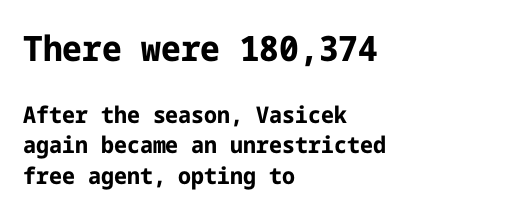
The lettering holds an erect, upright posture throughout. The line texture is even and compact thanks to regular tracking. Classification — sans serif. Is the type bold? Yes — the strokes are clearly thick and heavy. A student would call this left alignment; a typographer would say flush left, rag right.
